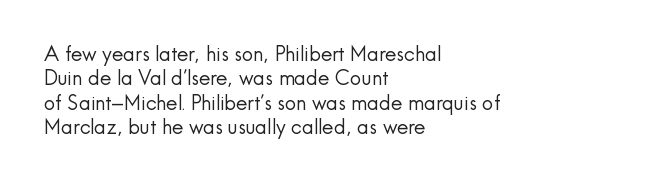
These lines keep a tight, regular rhythm from letter to letter. In CSS terms this would be text-align: left. Weight: in the light-to-regular range. This is roman type, the default non-slanted kind. Decoration check: the copy has no underline.
